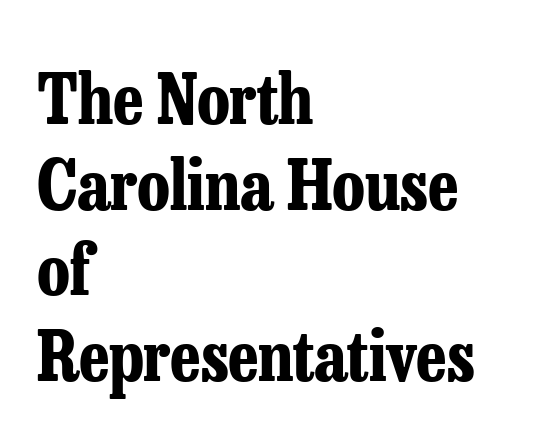
The image shows 69 px bold, condensed serif type, upright; set left-aligned, line spacing 1.24x, normal letter spacing, not underlined; low stroke contrast and a medium x-height.
